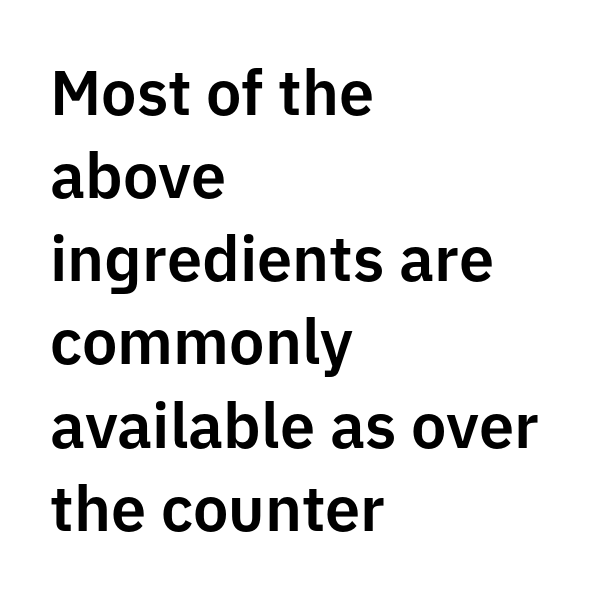
The image shows 63 px sans-serif type, upright; set left-aligned, normal line spacing (1.32x), normal letter spacing, not underlined; low stroke contrast and a medium x-height.
